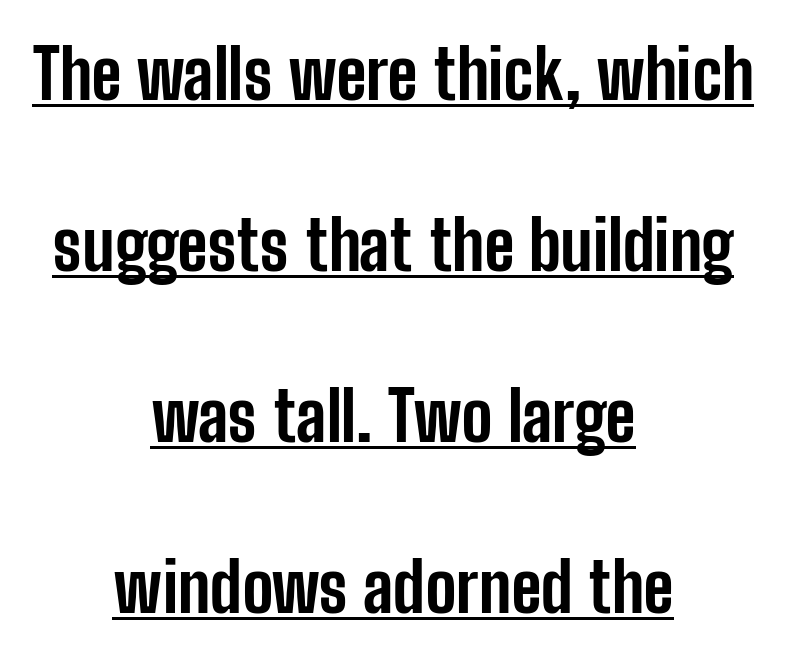
Thick stems and heavy bowls — unmistakably bold. These lines are centered, leaving both edges ragged. The vertical gap from one line to the next is large. Each letter keeps its own natural width here, so spacing adapts to shape. The designer went with a sans here, leaving each stem footless.
